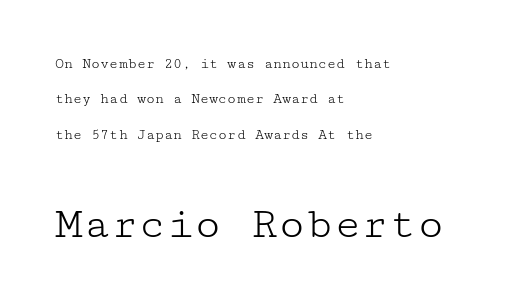
{"serif": "yes", "italic": "no", "bold": "no", "weight": "light", "width": "wide", "stroke_contrast": "low", "x_height": "medium", "underline": "no", "align": "left", "line_spacing": "loose", "line_spacing_ratio": 2.36, "letter_spacing": "normal", "letter_spacing_em": 0.0, "larger_block": "second", "size_ratio": 3.07, "glyph_px": 46}
